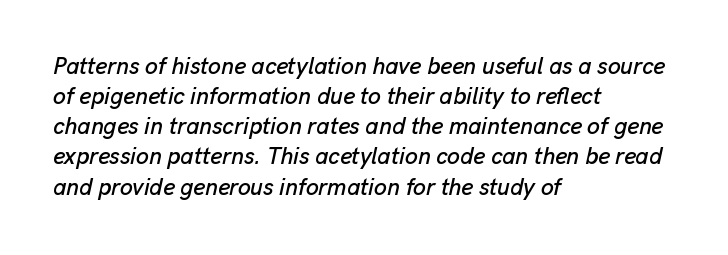
Every row of glyphs begins at an identical x-position on the left. This is oblique type, the kind used for emphasis or titles. The rendering keeps characters at their native spacing. A clean baseline with only descenders dipping below it. The designer left line spacing at the default.
